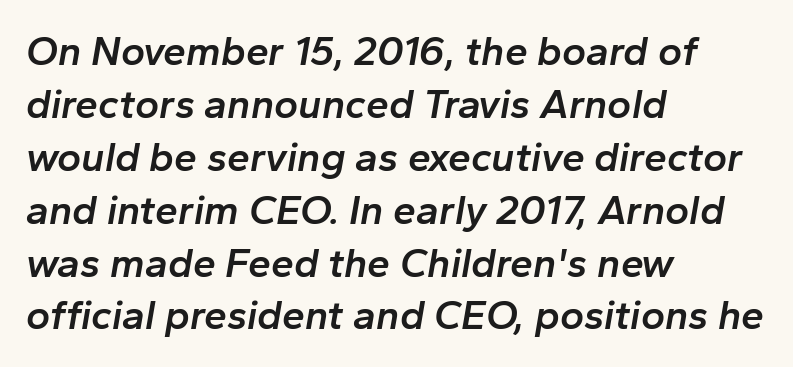
Q: Is the text bold? A: Semi-bold.
Q: Is the text italic (slanted)? A: Yes, it leans right by about 10 degrees.
Q: Is the text underlined? A: No.
Q: How is the paragraph aligned? A: Left-aligned.
Q: Is the spacing between letters normal or unusually wide? A: Normal.
Q: Is the spacing between lines tight, normal or loose? A: Normal.
Q: Width (condensed, normal, or wide)? A: Normal.
Q: Stroke contrast? A: Low.
Q: x-height? A: Medium.
Q: Monospaced? A: No.
